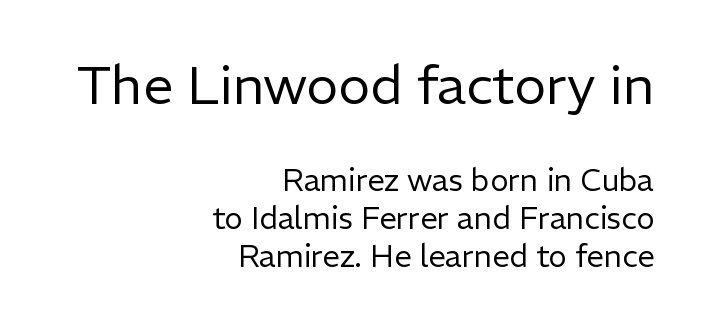
The image shows 54 px regular-weight sans-serif type, upright; set right-aligned, line spacing 1.22x, normal letter spacing, not underlined; the first (top) block is 1.74x larger; low stroke contrast and a medium x-height.
